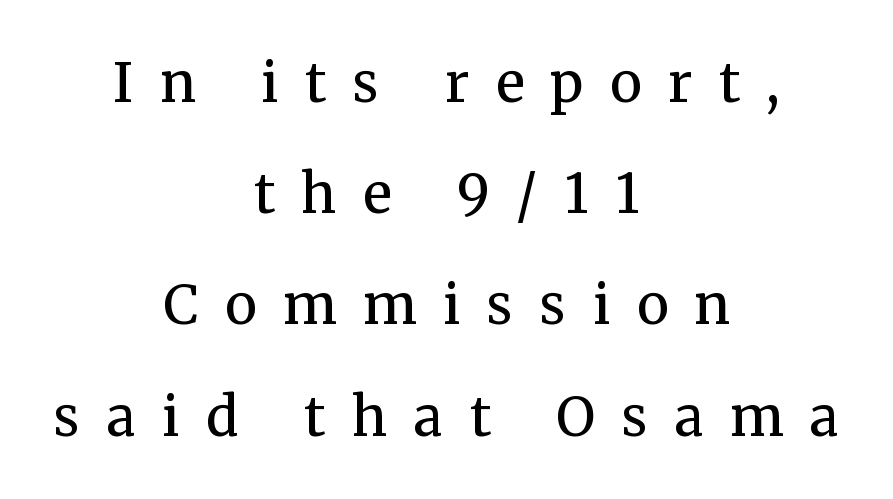
{"serif": "yes", "italic": "no", "bold": "no", "weight": "regular", "width": "normal", "stroke_contrast": "medium", "x_height": "medium", "monospaced": "no", "underline": "no", "align": "center", "line_spacing": "loose", "line_spacing_ratio": 2.06, "letter_spacing": "wide", "letter_spacing_em": 0.49, "glyph_px": 54}
